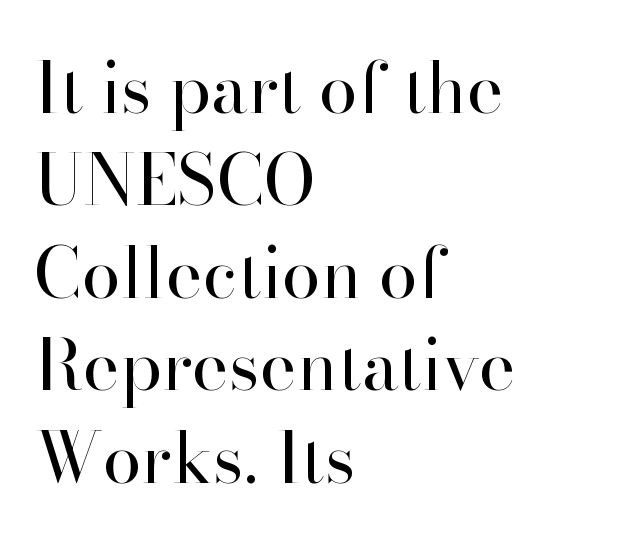
Nobody touched the tracking dial on this one. Stem width sits at or under what a default text font uses. Italic: no, the glyphs are upright roman. The baseline area is clear. Does the copy run flush right? No — it runs flush left.
